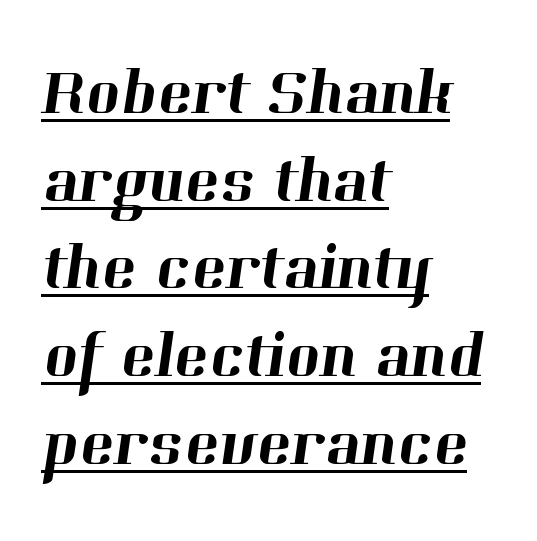
Spacing verdict: proportional, widths tailored to each character. One-word summary of the alignment: left. Honestly, the letter spacing is just normal — you wouldn't notice it. Old-style or modern, the face here clearly has serifs. Check the space under the baseline: a stroke is drawn there. The designer left line spacing at the default.
